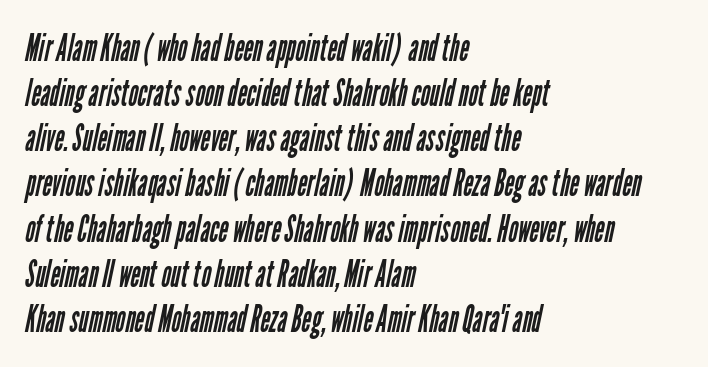
{"serif": "no", "bold": "no", "weight": "regular", "width": "condensed", "stroke_contrast": "low", "x_height": "medium", "monospaced": "no", "underline": "no", "align": "left", "line_spacing_ratio": 1.22, "letter_spacing": "normal", "letter_spacing_em": 0.0, "glyph_px": 37}
